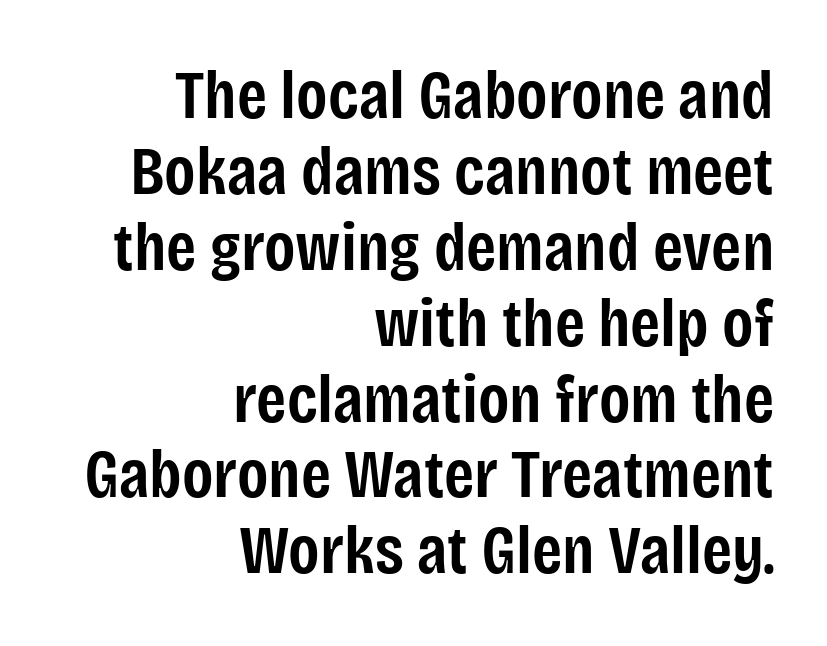
Q: Is the text bold? A: Semi-bold.
Q: Is the text italic (slanted)? A: No, it is upright.
Q: Is the typeface a serif or a sans-serif typeface? A: Sans-serif.
Q: Is the text underlined? A: No.
Q: How is the paragraph aligned? A: Right-aligned.
Q: Is the spacing between letters normal or unusually wide? A: Normal.
Q: Is the spacing between lines tight, normal or loose? A: Tight.
Q: Width (condensed, normal, or wide)? A: Condensed.
Q: Stroke contrast? A: Low.
Q: x-height? A: Large.
Q: Monospaced? A: No.
